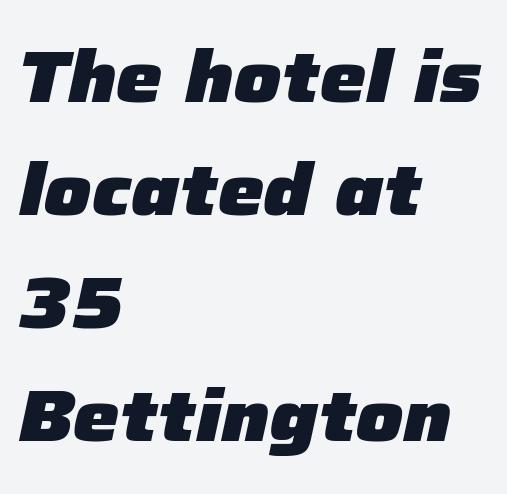
{"italic": "yes", "lean": "right", "slant_degrees": 12, "bold": "yes", "weight": "heavy", "width": "normal", "stroke_contrast": "low", "x_height": "medium", "monospaced": "no", "underline": "no", "align": "left", "line_spacing": "normal", "line_spacing_ratio": 1.55, "letter_spacing": "normal", "letter_spacing_em": 0.0, "glyph_px": 73}
